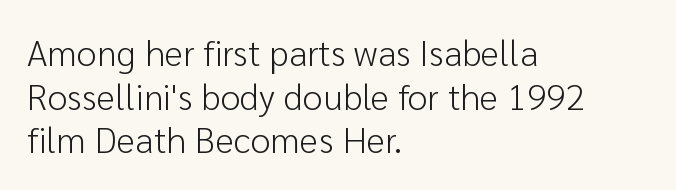
The image shows 36 px light sans-serif type, upright; set left-aligned, line spacing 1.21x, normal letter spacing, not underlined; low stroke contrast and a medium x-height.
